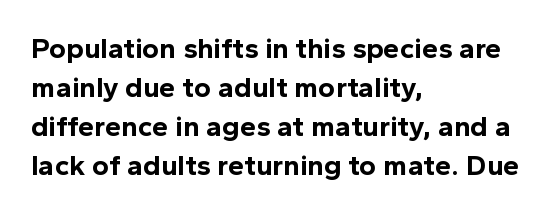
The space beneath each line is pristine and unruled. The letters are bold, with thick, heavy strokes. Caption: multi-line text, flush left, ragged right. Here the glyphs are tracked normally, forming tight word shapes. A normal amount of white space separates one row of letters from the next.
